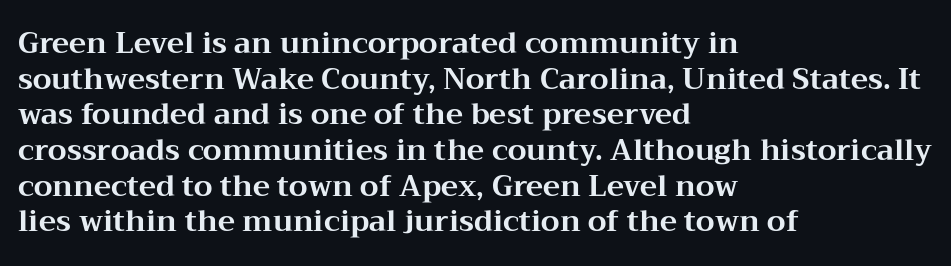
{"serif": "yes", "italic": "no", "bold": "yes", "weight": "bold", "width": "wide", "stroke_contrast": "medium", "x_height": "medium", "monospaced": "no", "underline": "no", "align": "left", "line_spacing_ratio": 1.23, "letter_spacing": "normal", "letter_spacing_em": 0.0, "glyph_px": 29}
